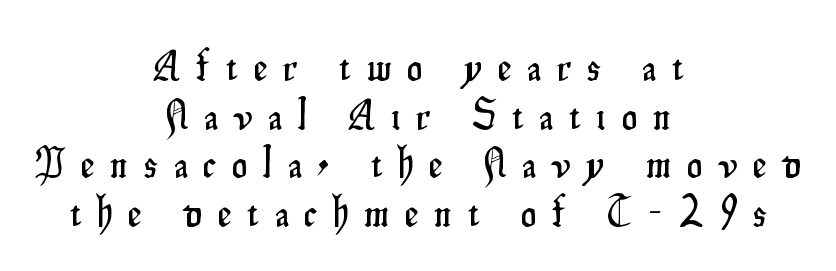
Here the glyphs are tracked loosely, breaking word shapes into spaced letters. The typography opts for an upright posture over an oblique one. The typeface chosen for these lines omits serifs. Short and long lines alike share a common midpoint. Here the designer chose a conventional face with non-uniform glyph widths.
